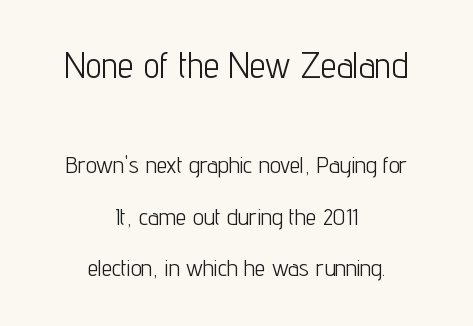
Q: Is the text bold? A: No.
Q: Is the text italic (slanted)? A: No, it is upright.
Q: Is the typeface a serif or a sans-serif typeface? A: Sans-serif.
Q: Is the text underlined? A: No.
Q: How is the paragraph aligned? A: Centered.
Q: Is the spacing between letters normal or unusually wide? A: Normal.
Q: Is the spacing between lines tight, normal or loose? A: Loose.
Q: Which block of text is set in a larger size, the first (top) or the second (bottom)? A: The first (top) one.
Q: Width (condensed, normal, or wide)? A: Condensed.
Q: Stroke contrast? A: Low.
Q: x-height? A: Medium.
Q: Monospaced? A: No.
